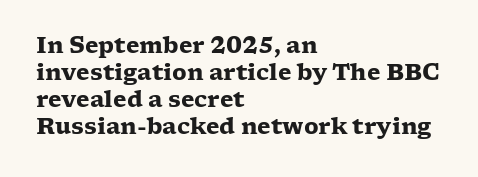
Q: Is the text bold? A: Yes.
Q: Is the text italic (slanted)? A: No, it is upright.
Q: Is the text underlined? A: No.
Q: How is the paragraph aligned? A: Left-aligned.
Q: Is the spacing between letters normal or unusually wide? A: Normal.
